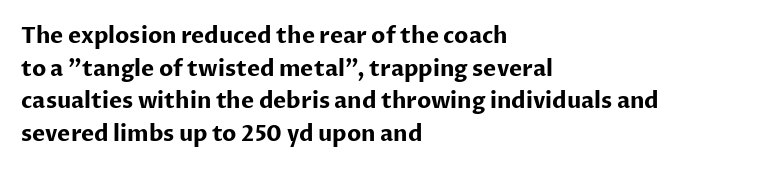
The letters stand straight up with perfectly vertical stems. Vertical spacing — default. Beneath every word, the page is bare. Typeset ragged right — the left edge is the straight one.
